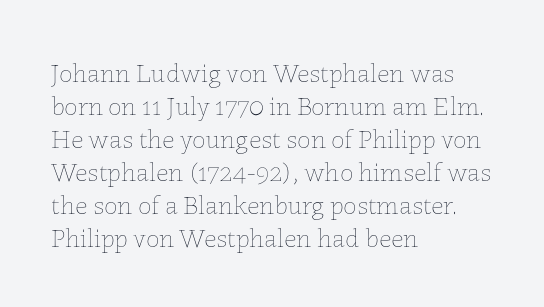
Q: Is the text bold? A: No.
Q: Is the text italic (slanted)? A: No, it is upright.
Q: Is the text underlined? A: No.
Q: How is the paragraph aligned? A: Left-aligned.
Q: Is the spacing between letters normal or unusually wide? A: Normal.
